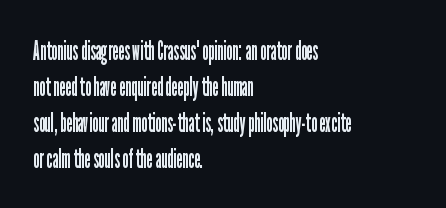
The image shows 27 px text type, upright; set left-aligned, normal line spacing (1.33x), normal letter spacing, not underlined.
